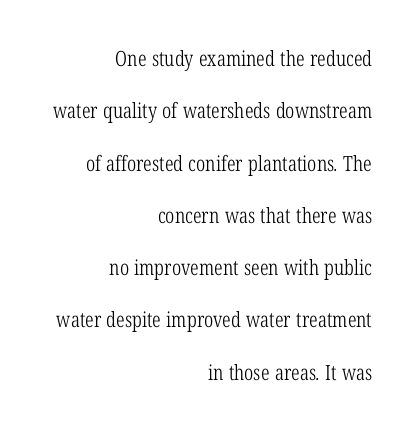
Q: Is the text bold? A: No.
Q: Is the text underlined? A: No.
Q: How is the paragraph aligned? A: Right-aligned.
Q: Is the spacing between letters normal or unusually wide? A: Normal.
Q: Is the spacing between lines tight, normal or loose? A: Loose.
